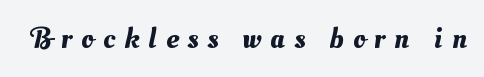
Proportional: the letters do not fall into vertical columns. Lines of text with bare space underneath. The horizontal fit of the characters is loose and conspicuously gappy.
